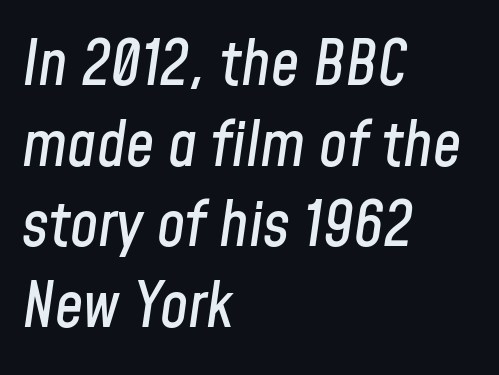
Is there much room between lines? A standard amount, neither cramped nor airy. Honestly, there is no underline to notice here at all. Each word holds together tightly as a unit, with standard inter-letter gaps. You can tell it's italic because the verticals aren't actually vertical. All the whitespace from short lines collects on the right.
